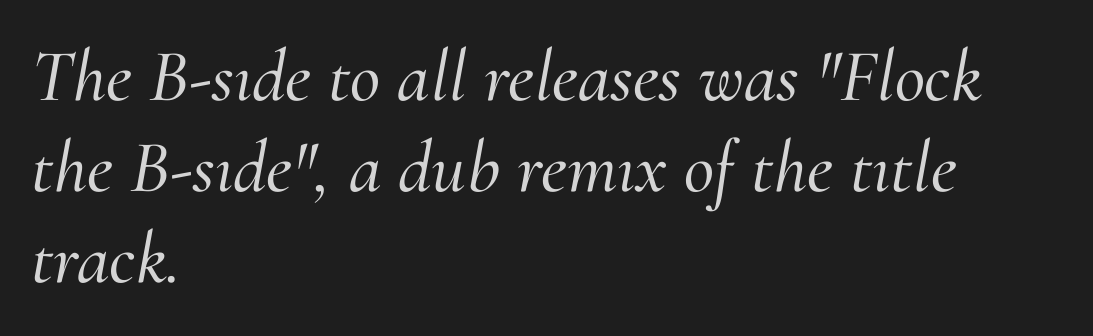
Q: Is the text italic (slanted)? A: Yes, it leans right by about 10 degrees.
Q: Is the typeface a serif or a sans-serif typeface? A: Serif.
Q: Is the text underlined? A: No.
Q: How is the paragraph aligned? A: Left-aligned.
Q: Is the spacing between letters normal or unusually wide? A: Normal.
Q: Width (condensed, normal, or wide)? A: Normal.
Q: Stroke contrast? A: Medium.
Q: x-height? A: Small.
Q: Monospaced? A: No.
